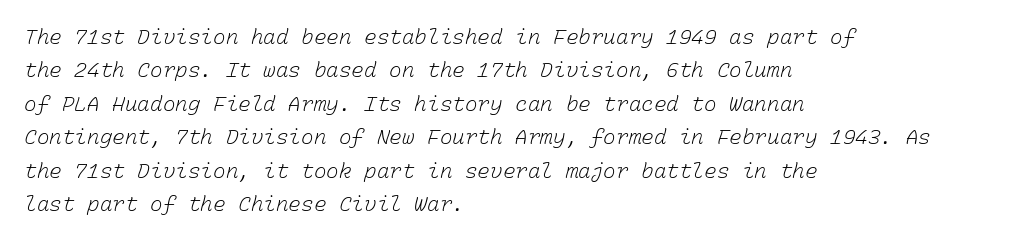
The image shows 21 px text type; set left-aligned, normal line spacing (1.59x), normal letter spacing, not underlined.
